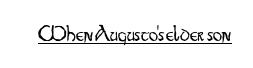
The image shows 23 px text type, upright; set normal letter spacing, underlined.
